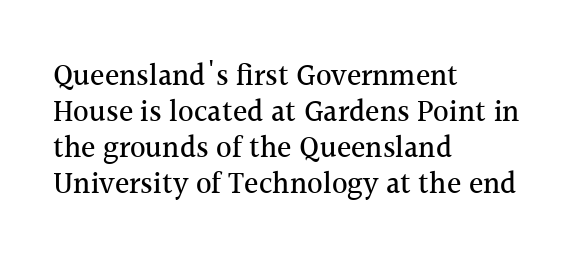
The image shows 30 px serif type, upright; set left-aligned, line spacing 1.2x, normal letter spacing, not underlined; a medium x-height.
